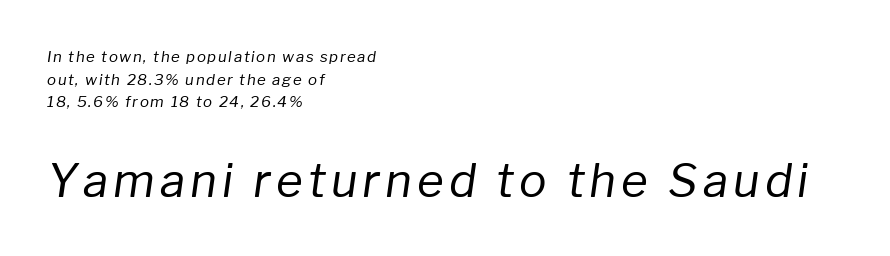
Does the bottom block carry the larger type? Yes, it does. Weight: regular or lighter. Observe the lean: these are italic letterforms. Summary of vertical rhythm: regular, with standard interline spacing. The passage shown is typed in a proportional face where columns would drift. Which margin do the lines hug? The left one — the right edge is uneven.
